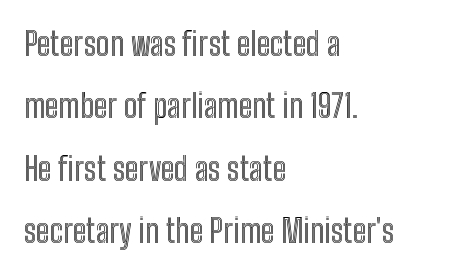
The image shows 32 px condensed type, upright; set left-aligned, loose line spacing (1.95x), normal letter spacing, not underlined; a medium x-height.
